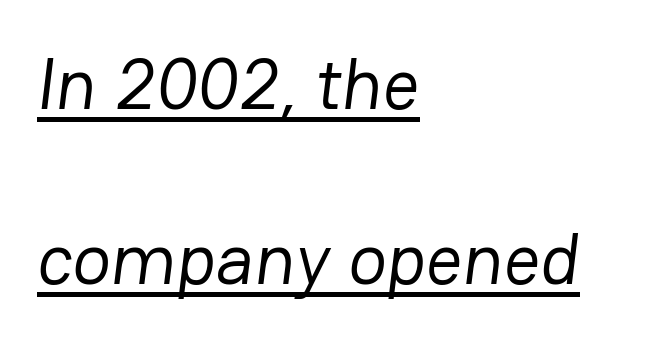
{"serif": "no", "bold": "no", "weight": "regular", "width": "normal", "stroke_contrast": "low", "x_height": "medium", "monospaced": "no", "underline": "yes", "align": "left", "line_spacing": "loose", "line_spacing_ratio": 2.43, "letter_spacing": "normal", "letter_spacing_em": 0.0, "glyph_px": 72}
